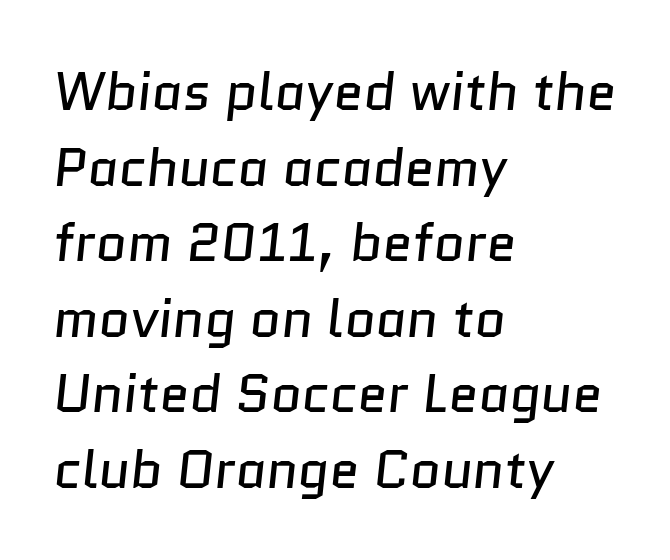
{"serif": "no", "bold": "no", "weight": "regular", "width": "normal", "stroke_contrast": "low", "x_height": "medium", "monospaced": "no", "underline": "no", "align": "left", "line_spacing": "normal", "line_spacing_ratio": 1.4, "letter_spacing": "normal", "letter_spacing_em": 0.0, "glyph_px": 54}
